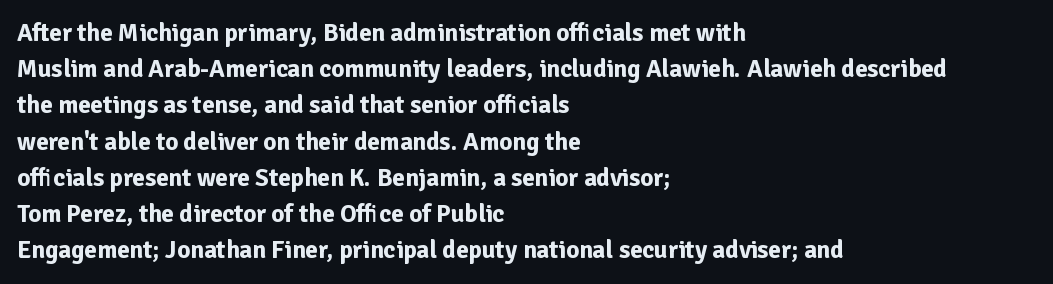
The image shows 25 px bold type, upright; set left-aligned, normal line spacing (1.45x), normal letter spacing, not underlined.
